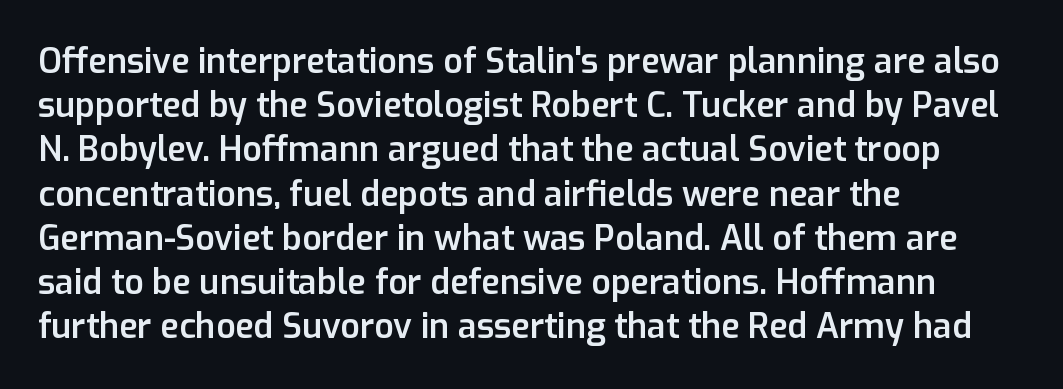
{"serif": "no", "italic": "no", "bold": "semi", "weight": "semibold", "width": "normal", "stroke_contrast": "low", "x_height": "medium", "monospaced": "no", "underline": "no", "align": "left", "line_spacing": "normal", "line_spacing_ratio": 1.3, "letter_spacing": "normal", "letter_spacing_em": 0.0, "glyph_px": 34}
